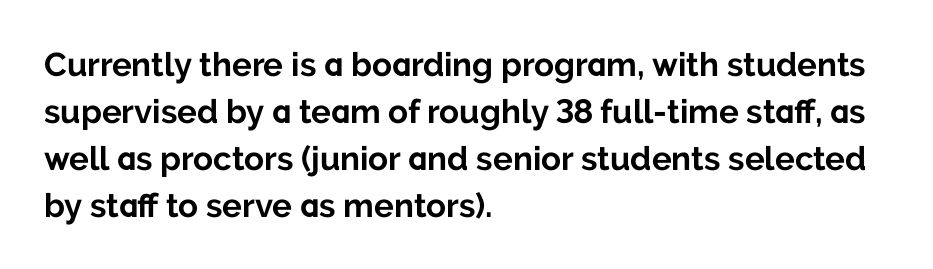
The image shows 33 px bold sans-serif type, upright; set left-aligned, normal line spacing (1.42x), normal letter spacing, not underlined; low stroke contrast and a medium x-height.
